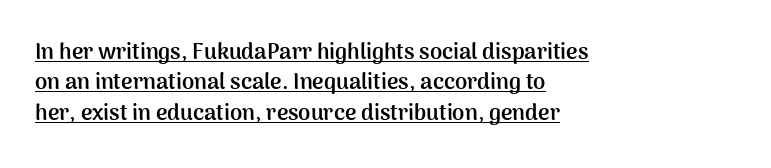
The image shows 22 px bold type, upright; set left-aligned, normal line spacing (1.38x), normal letter spacing, underlined.
